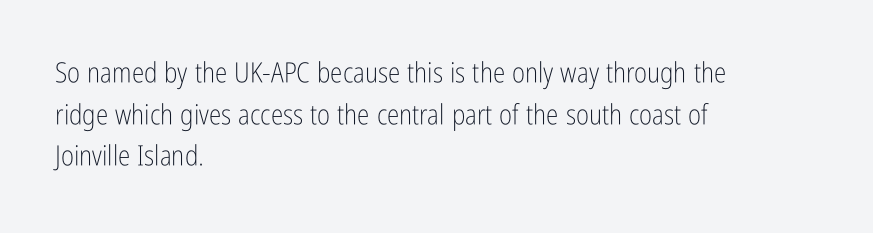
The image shows 28 px light, condensed sans-serif type, upright; set left-aligned, normal line spacing (1.49x), normal letter spacing, not underlined; low stroke contrast and a medium x-height.
